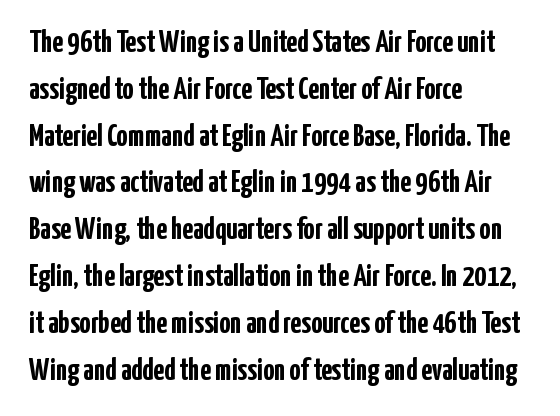
Q: Is the text bold? A: Yes.
Q: Is the text italic (slanted)? A: No, it is upright.
Q: Is the typeface a serif or a sans-serif typeface? A: Sans-serif.
Q: Is the text underlined? A: No.
Q: How is the paragraph aligned? A: Left-aligned.
Q: Is the spacing between letters normal or unusually wide? A: Normal.
Q: Is the spacing between lines tight, normal or loose? A: Normal.
Q: Width (condensed, normal, or wide)? A: Condensed.
Q: Stroke contrast? A: Low.
Q: x-height? A: Medium.
Q: Monospaced? A: No.
